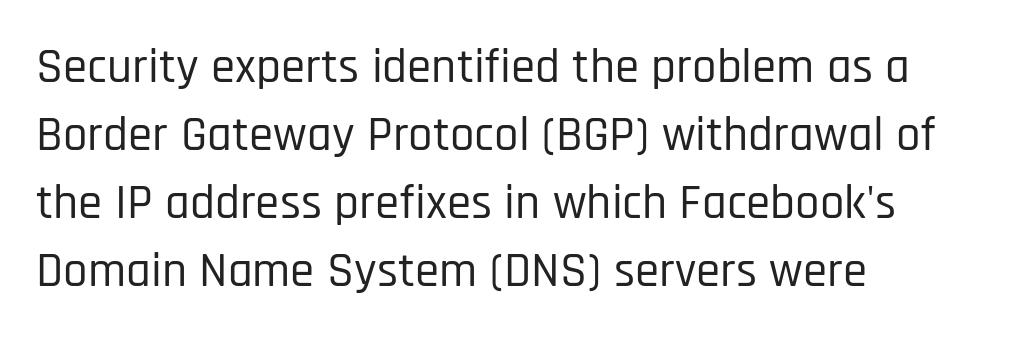
Leftover space on each line is placed entirely after the last word. Varying glyph widths throughout — classic text-font behaviour. Honestly, the row spacing looks completely unremarkable. Quick note: not italic, upright.
